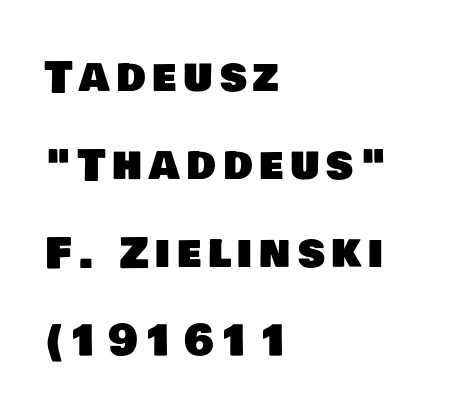
The image shows 42 px sans-serif type; set left-aligned, loose line spacing (2.09x), not underlined; low stroke contrast and a large x-height.
